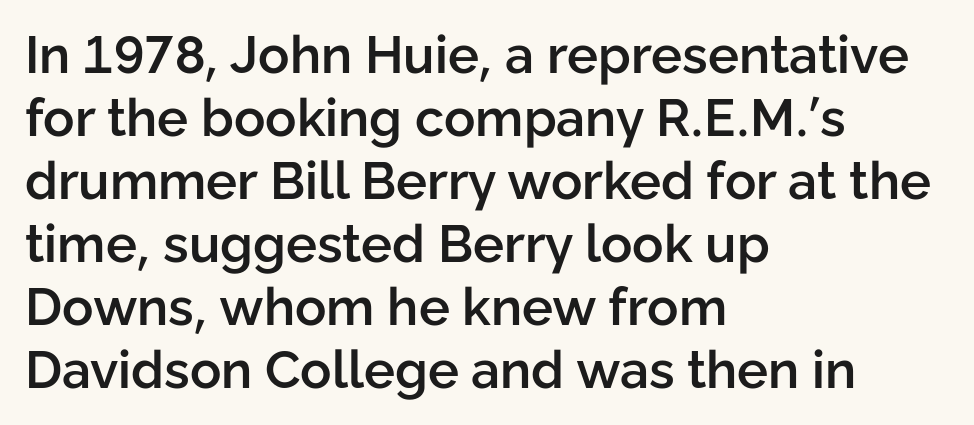
{"serif": "no", "italic": "no", "bold": "semi", "weight": "semibold", "width": "normal", "stroke_contrast": "low", "x_height": "medium", "monospaced": "no", "underline": "no", "align": "left", "line_spacing_ratio": 1.21, "letter_spacing": "normal", "letter_spacing_em": 0.0, "glyph_px": 52}
